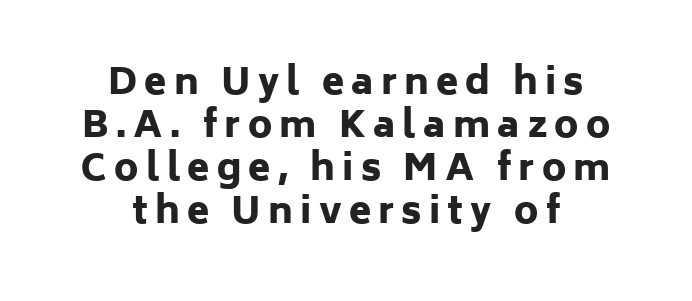
{"serif": "no", "italic": "no", "bold": "yes", "weight": "heavy", "width": "normal", "stroke_contrast": "low", "x_height": "medium", "monospaced": "no", "underline": "no", "align": "center", "line_spacing_ratio": 1.19, "letter_spacing": "wide", "letter_spacing_em": 0.2, "glyph_px": 36}
